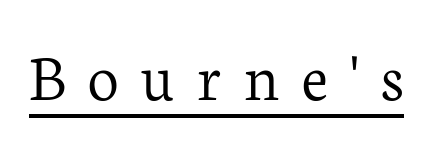
{"serif": "yes", "italic": "no", "bold": "no", "weight": "light", "width": "normal", "stroke_contrast": "low", "x_height": "medium", "monospaced": "no", "underline": "yes", "letter_spacing": "wide", "letter_spacing_em": 0.32, "glyph_px": 69}
